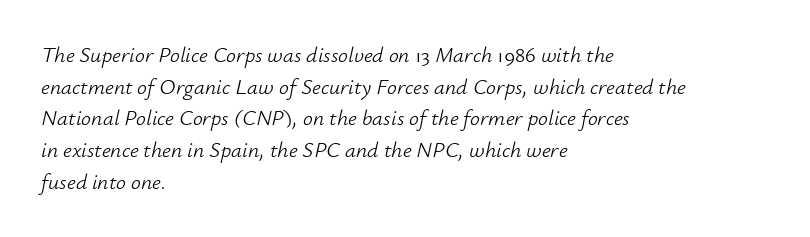
The image shows 22 px text type, italic (leaning right); set left-aligned, normal line spacing (1.44x), normal letter spacing, not underlined.
